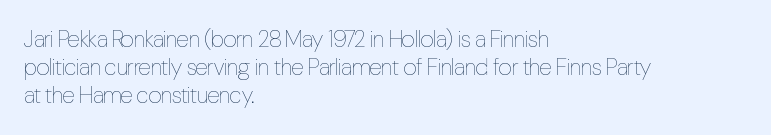
Q: Is the text bold? A: No.
Q: Is the text italic (slanted)? A: No, it is upright.
Q: Is the text underlined? A: No.
Q: How is the paragraph aligned? A: Left-aligned.
Q: Is the spacing between letters normal or unusually wide? A: Normal.
